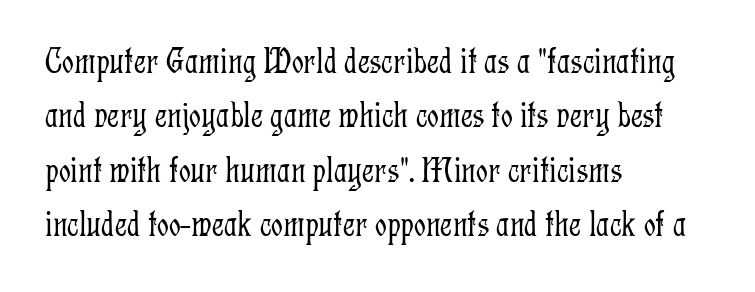
Q: Is the text bold? A: No.
Q: Is the text italic (slanted)? A: No, it is upright.
Q: Is the typeface a serif or a sans-serif typeface? A: Serif.
Q: Is the text underlined? A: No.
Q: How is the paragraph aligned? A: Left-aligned.
Q: Is the spacing between letters normal or unusually wide? A: Normal.
Q: Is the spacing between lines tight, normal or loose? A: Normal.
Q: Width (condensed, normal, or wide)? A: Condensed.
Q: Stroke contrast? A: Low.
Q: x-height? A: Medium.
Q: Monospaced? A: No.
